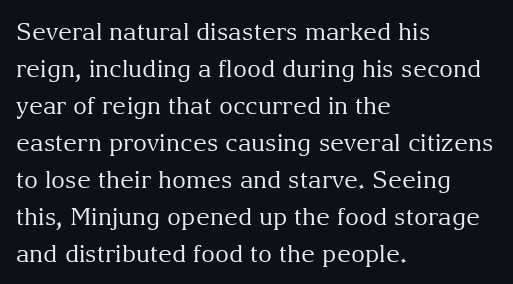
{"italic": "no", "bold": "no", "underline": "no", "align": "left", "line_spacing": "normal", "line_spacing_ratio": 1.54, "letter_spacing": "normal", "letter_spacing_em": 0.0, "glyph_px": 24}
